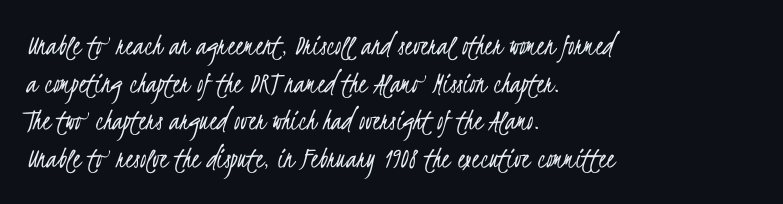
{"serif": "no", "bold": "no", "weight": "light", "width": "condensed", "stroke_contrast": "low", "x_height": "small", "monospaced": "no", "underline": "no", "align": "left", "line_spacing_ratio": 1.21, "letter_spacing": "normal", "letter_spacing_em": 0.0, "glyph_px": 31}
